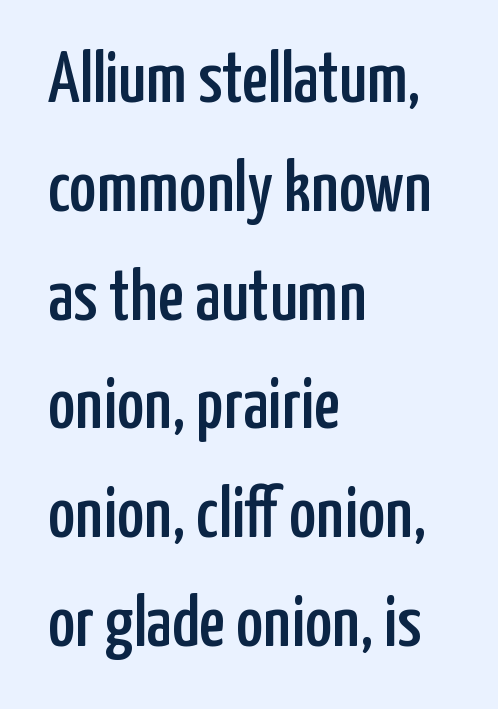
Q: Is the text italic (slanted)? A: No, it is upright.
Q: Is the typeface a serif or a sans-serif typeface? A: Sans-serif.
Q: Is the text underlined? A: No.
Q: How is the paragraph aligned? A: Left-aligned.
Q: Is the spacing between letters normal or unusually wide? A: Normal.
Q: Is the spacing between lines tight, normal or loose? A: Normal.
Q: Width (condensed, normal, or wide)? A: Condensed.
Q: Stroke contrast? A: Low.
Q: x-height? A: Medium.
Q: Monospaced? A: No.
